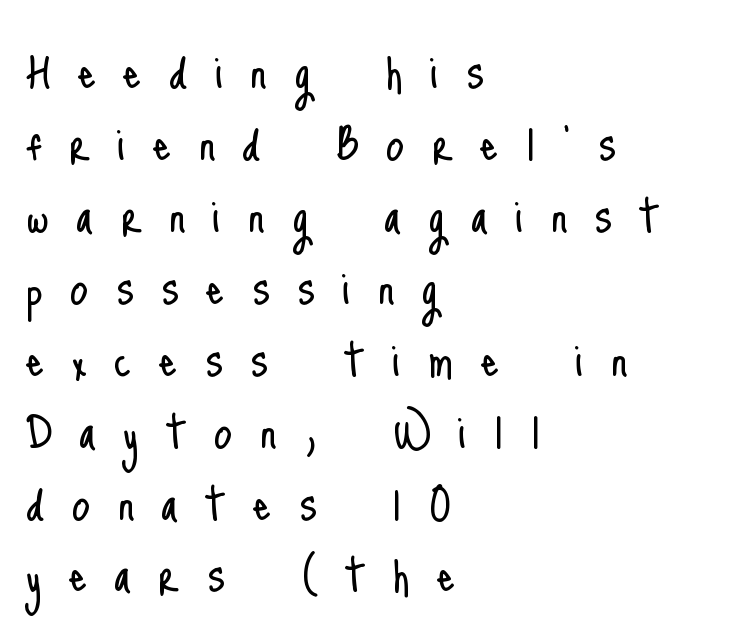
{"serif": "no", "italic": "no", "bold": "no", "weight": "light", "width": "condensed", "stroke_contrast": "low", "x_height": "small", "monospaced": "no", "underline": "no", "align": "left", "line_spacing_ratio": 1.24, "letter_spacing": "wide", "letter_spacing_em": 0.47, "glyph_px": 58}
